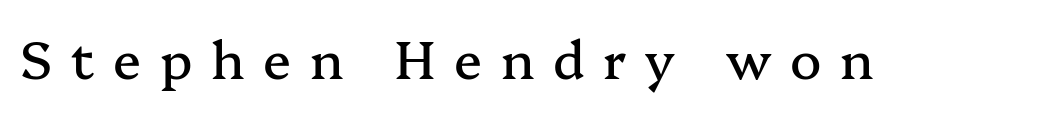
The image shows 52 px serif type, upright; set unusually wide letter spacing (+0.36 em), not underlined; medium stroke contrast and a medium x-height.
